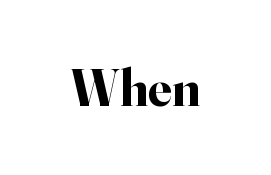
The image shows 52 px bold serif type, upright; set normal letter spacing, not underlined; high stroke contrast and a small x-height.
